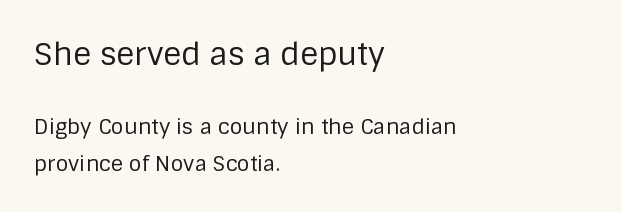
The passage shown is not underscored anywhere. The text block is weighted toward the left margin, trailing off unevenly rightward. Every stem runs plumb, perpendicular to the baseline. This sample uses a sans-serif face.
